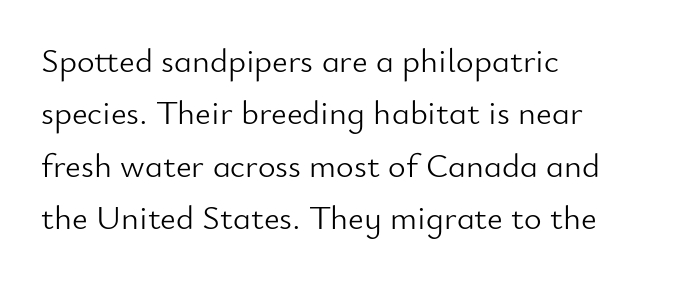
{"serif": "no", "italic": "no", "bold": "no", "weight": "light", "width": "normal", "stroke_contrast": "low", "x_height": "small", "monospaced": "no", "underline": "no", "align": "left", "line_spacing": "normal", "line_spacing_ratio": 1.54, "letter_spacing": "normal", "letter_spacing_em": 0.0, "glyph_px": 34}
